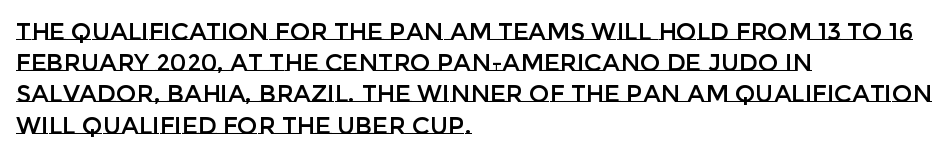
Does the copy run flush right? No — it runs flush left. The font's upright variant was chosen for this text. Descender tails drop into unmarked territory. Reading down the column, the eye jumps a familiar distance to each next line.
